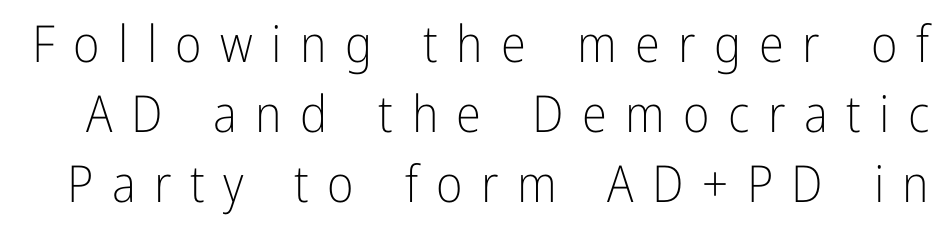
{"serif": "no", "italic": "no", "bold": "no", "weight": "light", "width": "condensed", "stroke_contrast": "low", "x_height": "medium", "monospaced": "no", "underline": "no", "line_spacing": "normal", "line_spacing_ratio": 1.37, "letter_spacing": "wide", "letter_spacing_em": 0.36, "glyph_px": 51}
